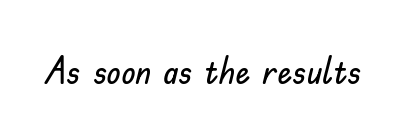
{"serif": "no", "width": "normal", "stroke_contrast": "low", "x_height": "small", "monospaced": "no", "underline": "no", "letter_spacing": "normal", "letter_spacing_em": 0.0, "glyph_px": 37}
